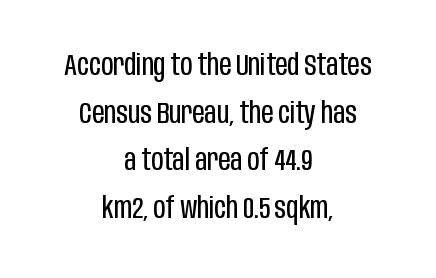
The image shows 30 px regular-weight, condensed sans-serif type, upright; set centered, normal line spacing (1.59x), normal letter spacing, not underlined; low stroke contrast and a large x-height.
